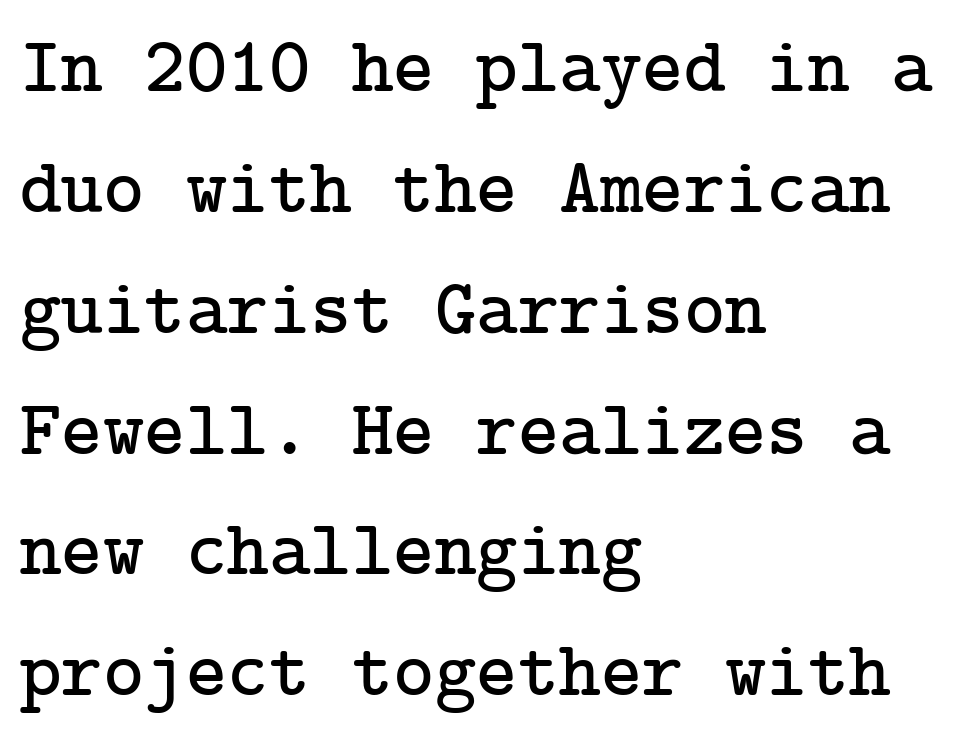
Unlike a clean sans, this face finishes its strokes with serifs. Words float on clear page, feet unadorned. This is roman type, the default non-slanted kind. Observe the ordinary spacing: letters are neighbours, not strangers. Baseline-to-baseline distance is the conventional proportion of letter height. All the whitespace from short lines collects on the right.
